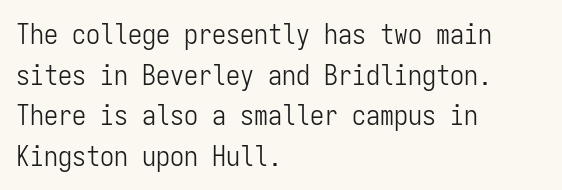
The image shows 28 px light, condensed sans-serif type, upright, monospaced; set left-aligned, normal line spacing (1.45x), normal letter spacing, not underlined; low stroke contrast and a medium x-height.
